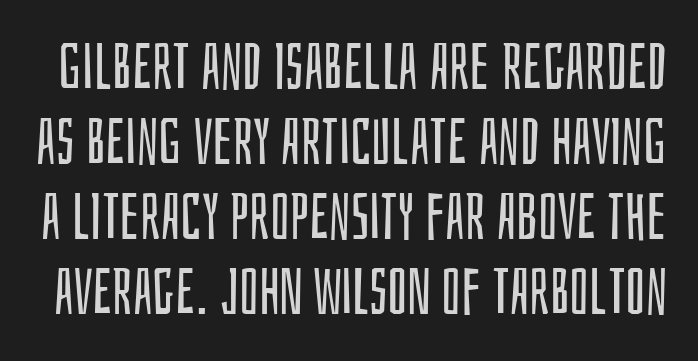
The image shows 64 px regular-weight, condensed sans-serif type, upright; set line spacing 1.17x, normal letter spacing, not underlined; low stroke contrast and a large x-height.
